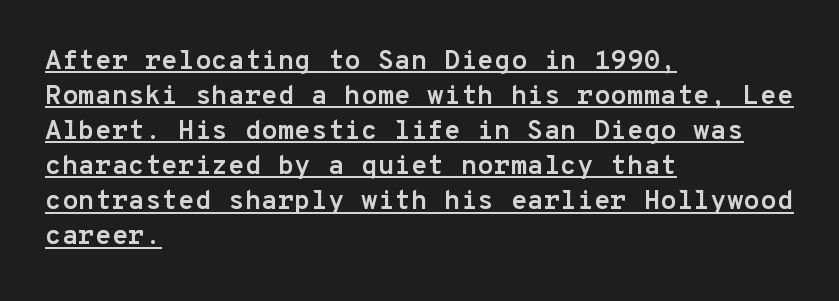
The image shows 27 px bold type, upright; set left-aligned, normal line spacing (1.3x), normal letter spacing, underlined.
